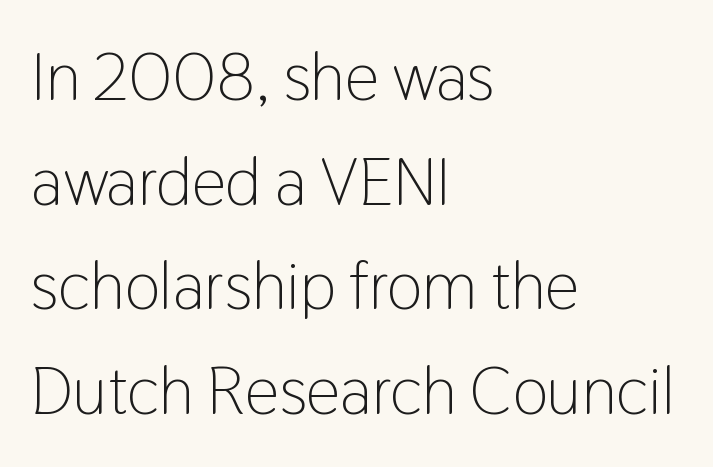
{"serif": "no", "italic": "no", "bold": "no", "weight": "light", "width": "condensed", "stroke_contrast": "low", "x_height": "medium", "monospaced": "no", "underline": "no", "align": "left", "line_spacing": "normal", "line_spacing_ratio": 1.54, "letter_spacing": "normal", "letter_spacing_em": 0.0, "glyph_px": 68}
